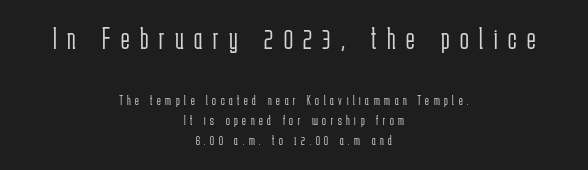
The image shows 32 px light, condensed sans-serif type, upright; set centered, normal line spacing (1.43x), unusually wide letter spacing (+0.33 em), not underlined; the first (top) block is 2.29x larger; low stroke contrast and a medium x-height.
